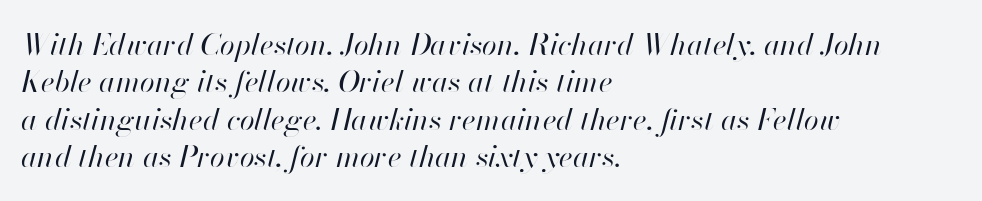
{"italic": "yes", "lean": "right", "slant_degrees": 13, "bold": "no", "weight": "regular", "width": "normal", "stroke_contrast": "high", "x_height": "small", "monospaced": "no", "underline": "no", "align": "left", "line_spacing": "normal", "line_spacing_ratio": 1.25, "letter_spacing": "normal", "letter_spacing_em": 0.0, "glyph_px": 30}
